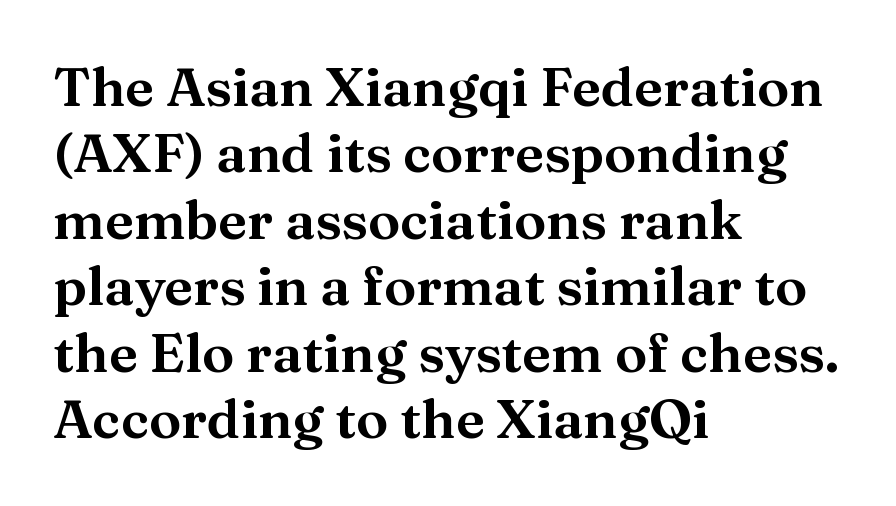
Is this a fixed-width face? No — the glyphs have proportional, varying widths. A typesetter would call this zero additional tracking. Serifs: yes, visible at the terminals of the letterforms. Descenders are the only things crossing below the line.
